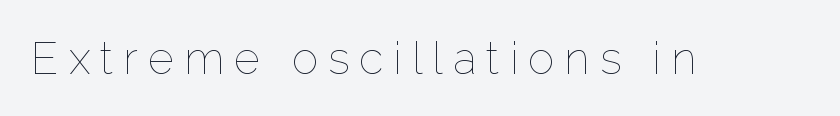
The image shows 45 px thin type, upright; set unusually wide letter spacing (+0.22 em), not underlined; low stroke contrast and a medium x-height.
